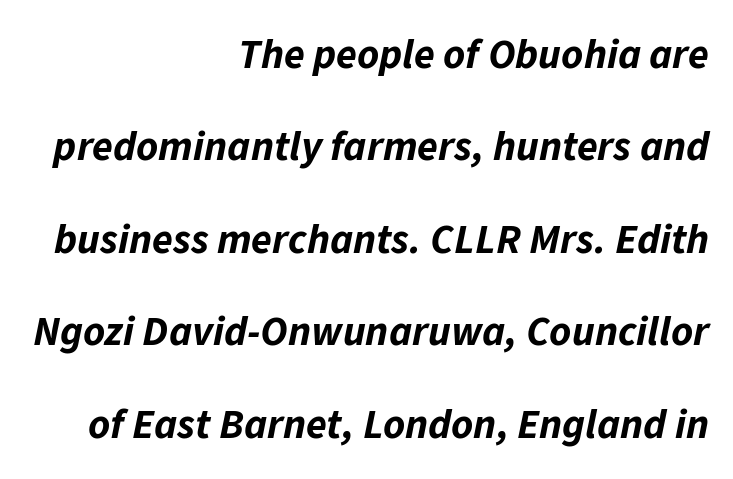
{"italic": "yes", "lean": "right", "slant_degrees": 11, "bold": "yes", "weight": "bold", "width": "normal", "stroke_contrast": "low", "x_height": "medium", "monospaced": "no", "underline": "no", "align": "right", "line_spacing": "loose", "line_spacing_ratio": 2.2, "letter_spacing": "normal", "letter_spacing_em": 0.0, "glyph_px": 42}
